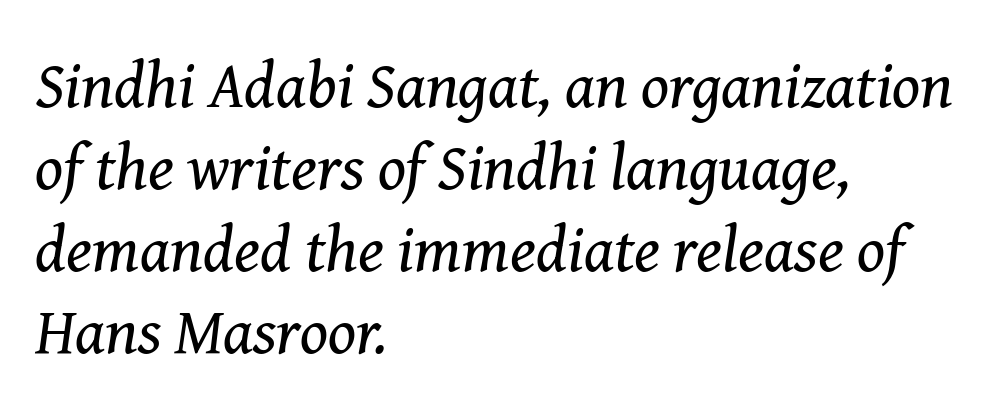
The image shows 65 px regular-weight serif type, italic (leaning right); set left-aligned, normal line spacing (1.26x), normal letter spacing, not underlined; medium stroke contrast and a medium x-height.
